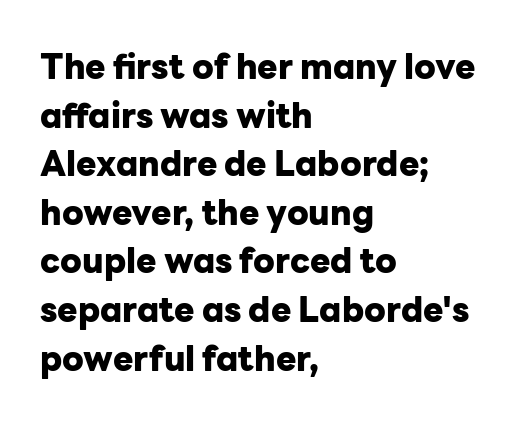
Q: Is the text bold? A: Yes.
Q: Is the text italic (slanted)? A: No, it is upright.
Q: Is the typeface a serif or a sans-serif typeface? A: Sans-serif.
Q: Is the text underlined? A: No.
Q: How is the paragraph aligned? A: Left-aligned.
Q: Is the spacing between letters normal or unusually wide? A: Normal.
Q: Is the spacing between lines tight, normal or loose? A: Normal.
Q: Width (condensed, normal, or wide)? A: Normal.
Q: Stroke contrast? A: Low.
Q: x-height? A: Medium.
Q: Monospaced? A: No.
